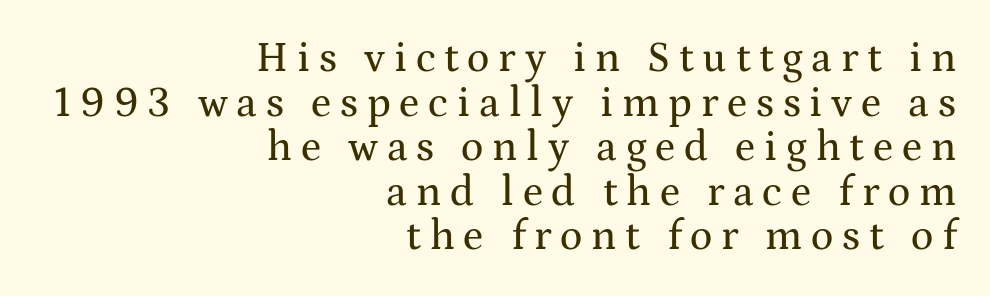
{"serif": "yes", "italic": "no", "width": "wide", "stroke_contrast": "medium", "x_height": "medium", "monospaced": "no", "underline": "no", "align": "right", "line_spacing": "tight", "line_spacing_ratio": 1.06, "letter_spacing": "wide", "letter_spacing_em": 0.21, "glyph_px": 42}
